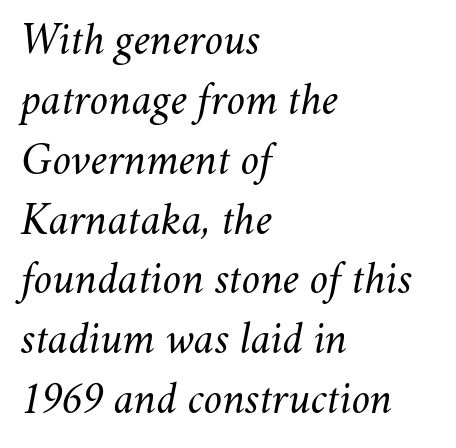
Q: Is the text bold? A: No.
Q: Is the text italic (slanted)? A: Yes, it leans right by about 11 degrees.
Q: Is the text underlined? A: No.
Q: How is the paragraph aligned? A: Left-aligned.
Q: Is the spacing between letters normal or unusually wide? A: Normal.
Q: Is the spacing between lines tight, normal or loose? A: Normal.
Q: Width (condensed, normal, or wide)? A: Normal.
Q: Stroke contrast? A: Medium.
Q: x-height? A: Small.
Q: Monospaced? A: No.
